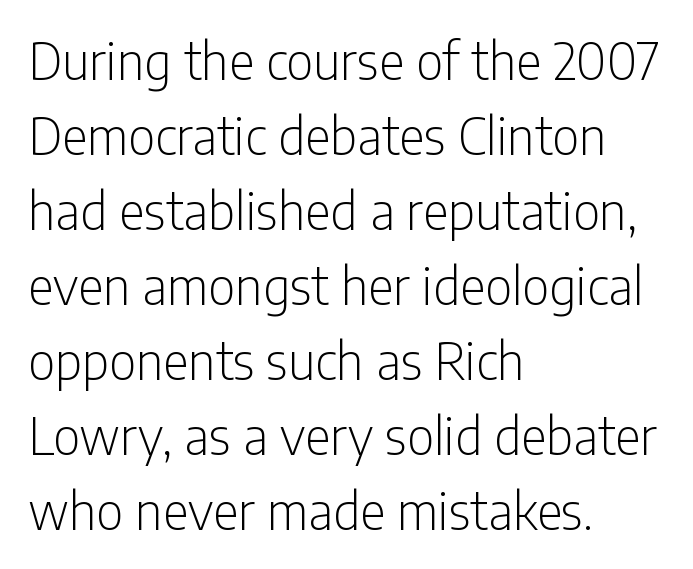
{"serif": "no", "italic": "no", "bold": "no", "weight": "light", "width": "condensed", "stroke_contrast": "low", "x_height": "medium", "monospaced": "no", "underline": "no", "align": "left", "line_spacing": "normal", "line_spacing_ratio": 1.5, "letter_spacing": "normal", "letter_spacing_em": 0.0, "glyph_px": 50}
